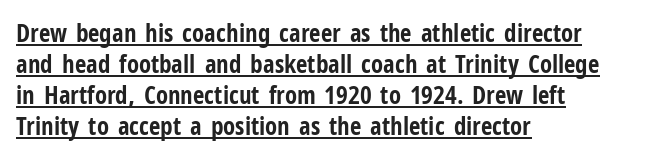
{"italic": "no", "bold": "yes", "underline": "yes", "align": "left", "line_spacing_ratio": 1.24, "letter_spacing": "normal", "letter_spacing_em": 0.0, "glyph_px": 25}
